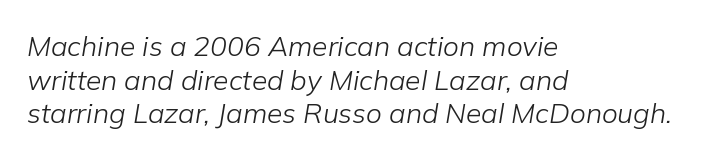
{"italic": "yes", "lean": "right", "slant_degrees": 9, "bold": "no", "weight": "light", "width": "normal", "stroke_contrast": "low", "x_height": "medium", "monospaced": "no", "underline": "no", "align": "left", "line_spacing_ratio": 1.2, "letter_spacing": "normal", "letter_spacing_em": 0.0, "glyph_px": 28}
